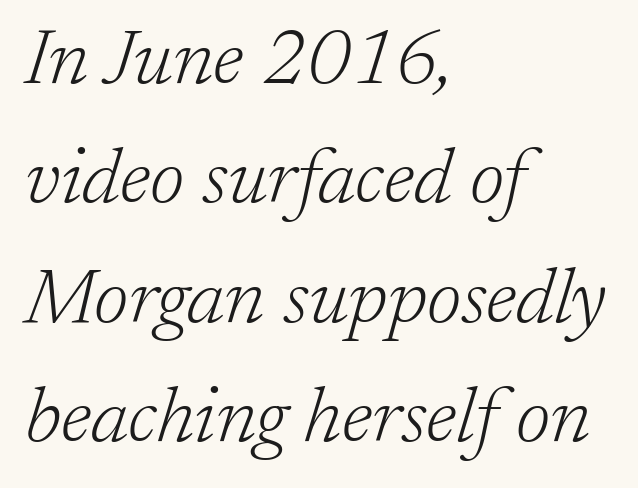
{"serif": "yes", "italic": "yes", "lean": "right", "slant_degrees": 17, "bold": "no", "weight": "light", "width": "normal", "stroke_contrast": "low", "x_height": "medium", "monospaced": "no", "underline": "no", "align": "left", "line_spacing": "normal", "line_spacing_ratio": 1.53, "letter_spacing": "normal", "letter_spacing_em": 0.0, "glyph_px": 78}
